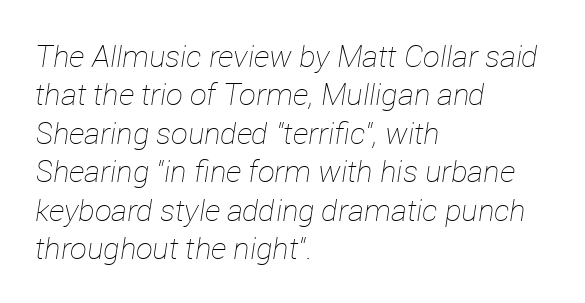
Q: Is the text bold? A: No.
Q: Is the text italic (slanted)? A: Yes, it leans right by about 12 degrees.
Q: Is the text underlined? A: No.
Q: How is the paragraph aligned? A: Left-aligned.
Q: Is the spacing between letters normal or unusually wide? A: Normal.
Q: Is the spacing between lines tight, normal or loose? A: Normal.
Q: Width (condensed, normal, or wide)? A: Normal.
Q: Stroke contrast? A: Low.
Q: x-height? A: Medium.
Q: Monospaced? A: No.
